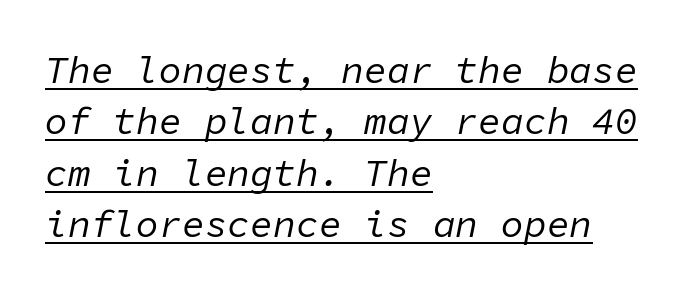
Q: Is the text bold? A: No.
Q: Is the text italic (slanted)? A: Yes, it leans right by about 11 degrees.
Q: Is the text underlined? A: Yes.
Q: How is the paragraph aligned? A: Left-aligned.
Q: Is the spacing between letters normal or unusually wide? A: Normal.
Q: Is the spacing between lines tight, normal or loose? A: Normal.
Q: Width (condensed, normal, or wide)? A: Normal.
Q: Stroke contrast? A: Low.
Q: x-height? A: Medium.
Q: Monospaced? A: Yes.
